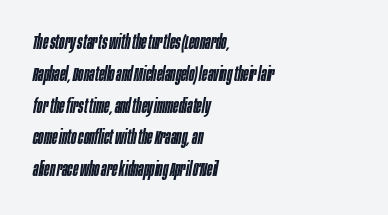
Characters are canted at an angle relative to the baseline's perpendicular. Moderately thickened strokes mark this as semibold type. Words appear dense and cohesive because spacing is normal. Rule under the text: the space is simply empty.
